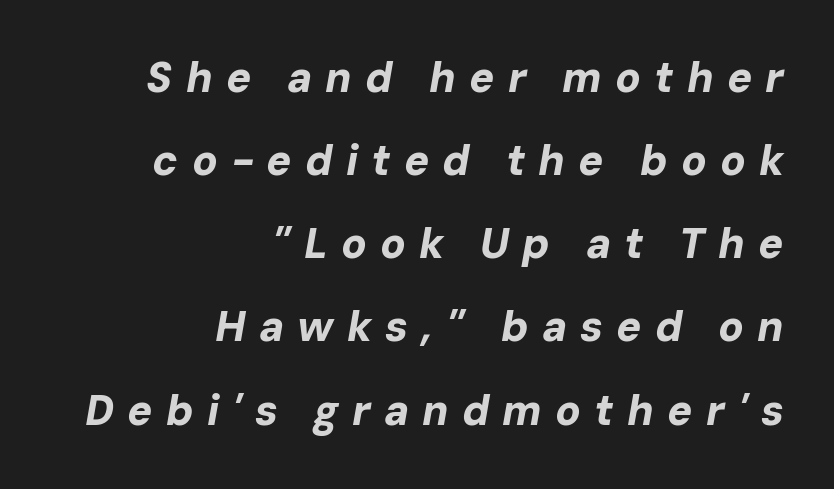
The image shows 42 px bold type, italic (leaning right); set right-aligned, loose line spacing (1.98x), unusually wide letter spacing (+0.31 em), not underlined; low stroke contrast and a medium x-height.
